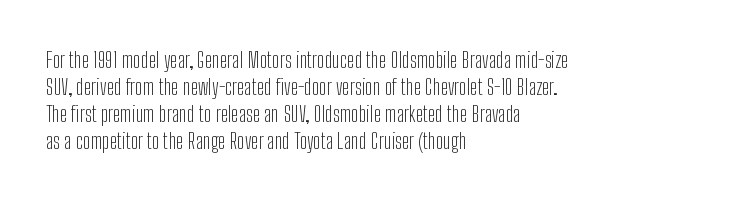
Honestly, the letter spacing is just normal — you wouldn't notice it. A student would call this left alignment; a typographer would say flush left, rag right. The font sits on the lighter half of the weight spectrum, regular included. Just letters on the line, the space beneath them empty.
